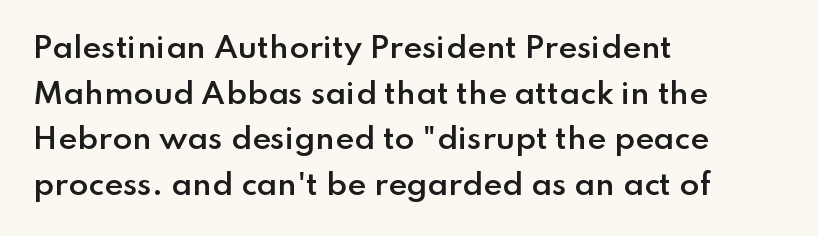
{"serif": "no", "italic": "no", "bold": "semi", "weight": "semibold", "width": "normal", "stroke_contrast": "low", "x_height": "small", "monospaced": "no", "underline": "no", "align": "left", "line_spacing": "normal", "line_spacing_ratio": 1.57, "letter_spacing": "normal", "letter_spacing_em": 0.0, "glyph_px": 29}
